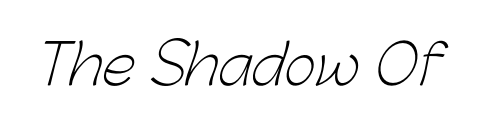
{"serif": "no", "bold": "no", "weight": "light", "width": "normal", "stroke_contrast": "low", "x_height": "medium", "monospaced": "no", "underline": "no", "letter_spacing": "normal", "letter_spacing_em": 0.0, "glyph_px": 55}
